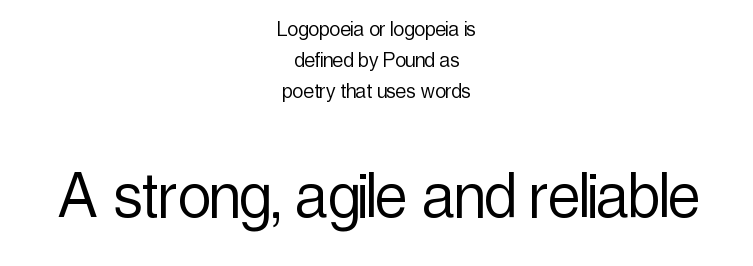
Q: Is the text bold? A: No.
Q: Is the text italic (slanted)? A: No, it is upright.
Q: Is the typeface a serif or a sans-serif typeface? A: Sans-serif.
Q: Is the text underlined? A: No.
Q: How is the paragraph aligned? A: Centered.
Q: Is the spacing between letters normal or unusually wide? A: Normal.
Q: Is the spacing between lines tight, normal or loose? A: Normal.
Q: Which block of text is set in a larger size, the first (top) or the second (bottom)? A: The second (bottom) one.
Q: Width (condensed, normal, or wide)? A: Condensed.
Q: x-height? A: Medium.
Q: Monospaced? A: No.
